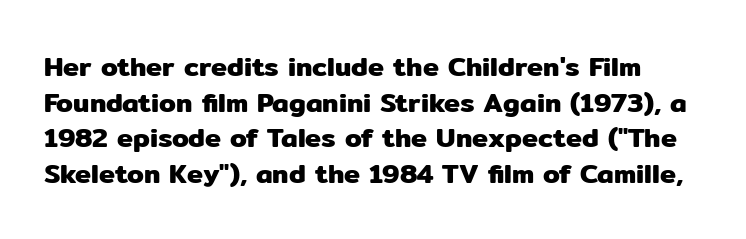
{"italic": "no", "underline": "no", "line_spacing": "normal", "line_spacing_ratio": 1.32, "letter_spacing": "normal", "letter_spacing_em": 0.0, "glyph_px": 27}
